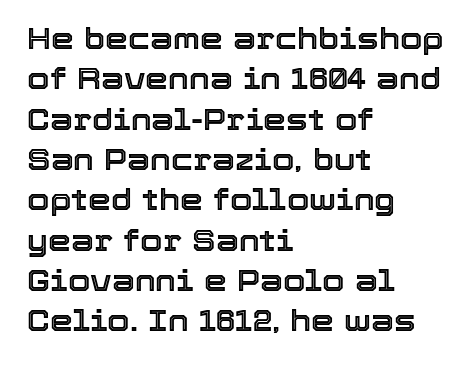
{"italic": "no", "width": "normal", "x_height": "medium", "monospaced": "no", "underline": "no", "align": "left", "line_spacing": "normal", "line_spacing_ratio": 1.39, "letter_spacing": "normal", "letter_spacing_em": 0.0, "glyph_px": 29}
